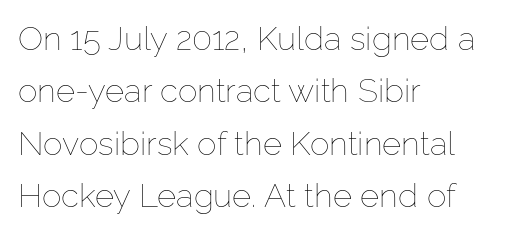
On a weight scale, this lands at 450 or below. Is there much room between lines? A standard amount, neither cramped nor airy. This sample has the flowing, uneven cadence of proportional lettering. Tracking here is standard; glyphs follow each other at the usual distance.
